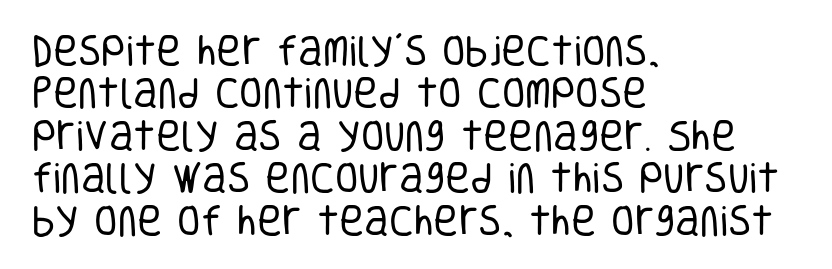
Lines of text with bare space underneath. The typography opts for an upright posture over an oblique one. Character widths vary here, with narrow letters taking less room than wide ones. The rendering uses a moderate line-height, typical for paragraphs.
